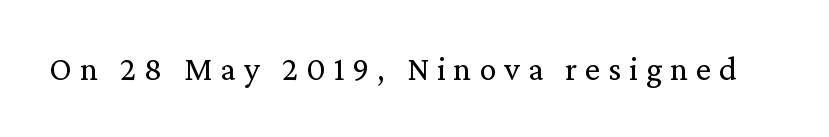
The letters stand upright; this is a roman face. The passage shown is not underscored anywhere. What kind of face is this? One with serifs. The rendering uses natural spacing where letterforms have individual widths.
